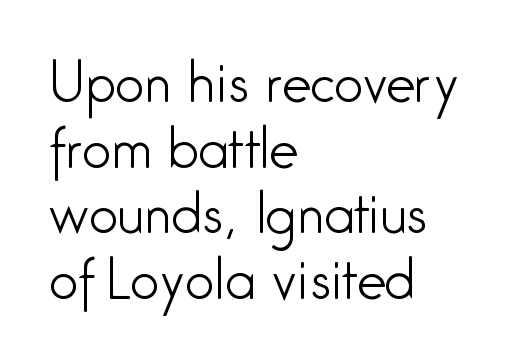
The image shows 52 px light, condensed sans-serif type, upright; set left-aligned, normal line spacing (1.26x), normal letter spacing, not underlined; low stroke contrast and a medium x-height.
